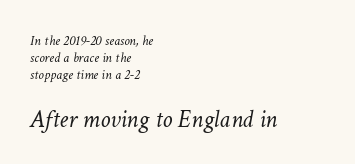
Q: Is the text bold? A: No.
Q: Is the text italic (slanted)? A: Yes, it leans right by about 11 degrees.
Q: Is the text underlined? A: No.
Q: How is the paragraph aligned? A: Left-aligned.
Q: Is the spacing between letters normal or unusually wide? A: Normal.
Q: Which block of text is set in a larger size, the first (top) or the second (bottom)? A: The second (bottom) one.
